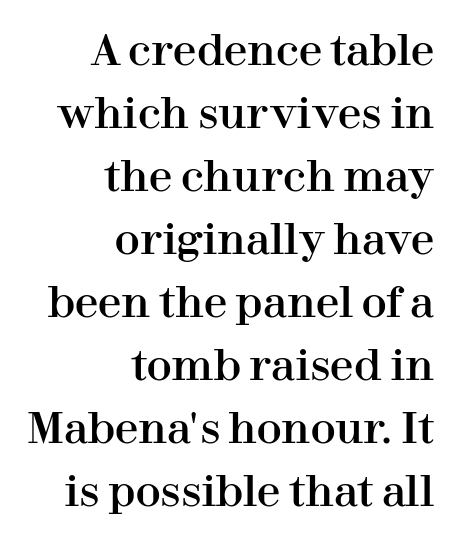
The lines are quadded right. The baseline area is clear. This sample has the flowing, uneven cadence of proportional lettering. The letters stand straight up with perfectly vertical stems. Each word holds together tightly as a unit, with standard inter-letter gaps.
